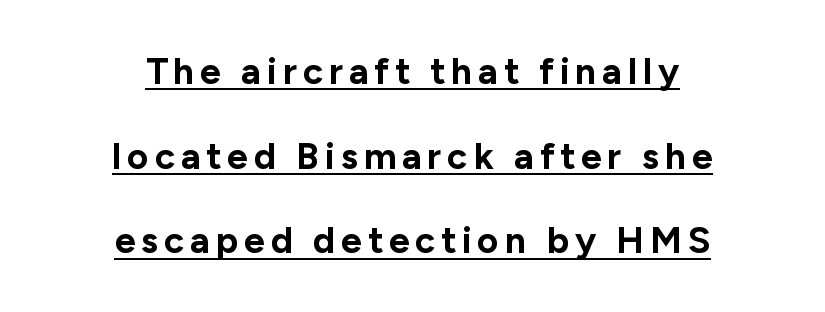
Q: Is the text bold? A: Yes.
Q: Is the text italic (slanted)? A: No, it is upright.
Q: Is the typeface a serif or a sans-serif typeface? A: Sans-serif.
Q: Is the text underlined? A: Yes.
Q: How is the paragraph aligned? A: Centered.
Q: Is the spacing between lines tight, normal or loose? A: Loose.
Q: Width (condensed, normal, or wide)? A: Normal.
Q: Stroke contrast? A: Low.
Q: x-height? A: Medium.
Q: Monospaced? A: No.
